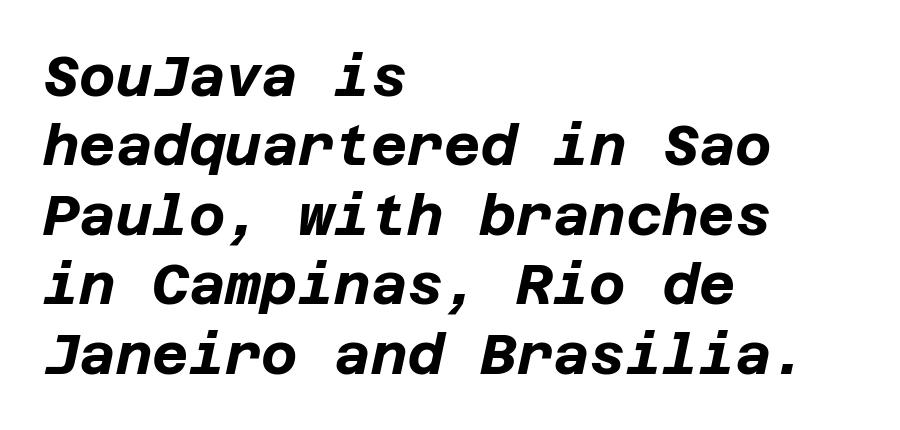
Italic? Definitely — the glyphs are oblique. The letterforms sit shoulder to shoulder at normal distance. Anything drawn beneath the words? Only blank space. Caption: bold face, heavy strokes. The lines in this sample share a left origin and differ only in where they stop.
